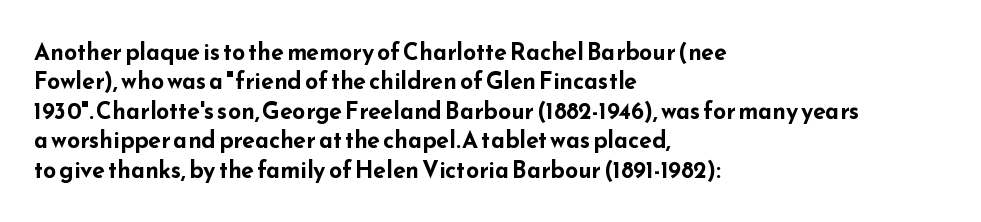
Q: Is the text bold? A: Yes.
Q: Is the text italic (slanted)? A: No, it is upright.
Q: Is the text underlined? A: No.
Q: How is the paragraph aligned? A: Left-aligned.
Q: Is the spacing between letters normal or unusually wide? A: Normal.
Q: Is the spacing between lines tight, normal or loose? A: Normal.
